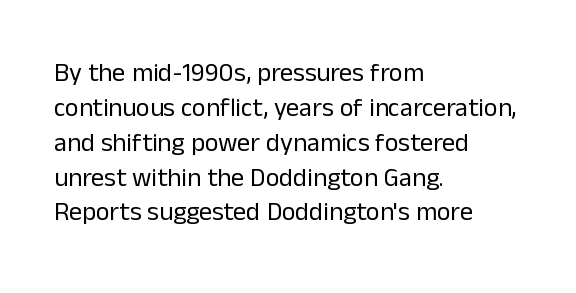
{"italic": "no", "bold": "no", "underline": "no", "align": "left", "line_spacing": "normal", "line_spacing_ratio": 1.34, "letter_spacing": "normal", "letter_spacing_em": 0.0, "glyph_px": 26}
